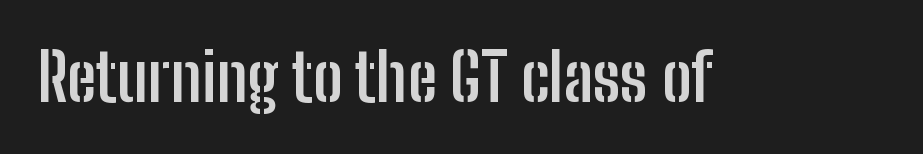
Posture: straight, roman, zero tilt. Observe the absence of serifs on each vertical stroke in this sample. Looks like regular typesetting: each glyph gets only the width it needs. Bold? Absolutely — the strokes are thick and heavy.
